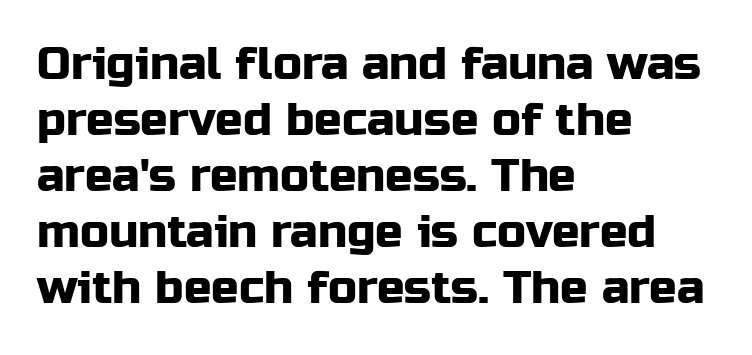
{"serif": "no", "italic": "no", "width": "normal", "stroke_contrast": "low", "x_height": "medium", "monospaced": "no", "underline": "no", "align": "left", "line_spacing_ratio": 1.22, "letter_spacing": "normal", "letter_spacing_em": 0.0, "glyph_px": 46}
